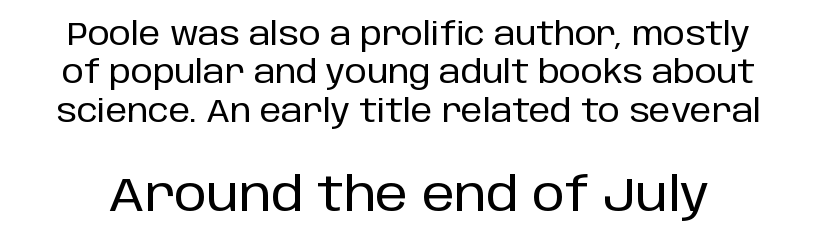
Q: Is the text italic (slanted)? A: No, it is upright.
Q: Is the typeface a serif or a sans-serif typeface? A: Sans-serif.
Q: Is the text underlined? A: No.
Q: Is the spacing between letters normal or unusually wide? A: Normal.
Q: Which block of text is set in a larger size, the first (top) or the second (bottom)? A: The second (bottom) one.
Q: Width (condensed, normal, or wide)? A: Normal.
Q: Stroke contrast? A: Low.
Q: x-height? A: Large.
Q: Monospaced? A: No.
